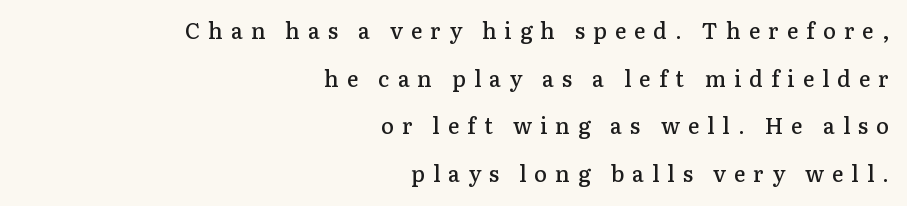
{"italic": "no", "bold": "semi", "underline": "no", "align": "right", "line_spacing": "loose", "line_spacing_ratio": 2.16, "letter_spacing": "wide", "letter_spacing_em": 0.36, "glyph_px": 22}
